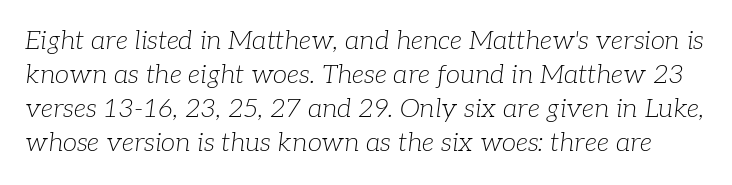
The image shows 26 px text type, italic (leaning right); set normal line spacing (1.31x), normal letter spacing, not underlined.
